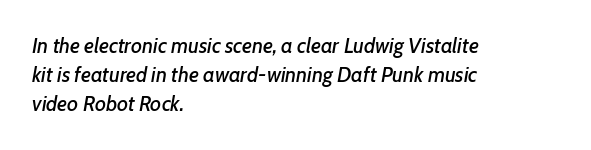
A bare baseline throughout the passage. Does the copy run flush right? No — it runs flush left. Is there much room between lines? A standard amount, neither cramped nor airy. Posture: slanted. Short note: letters normally spaced.
